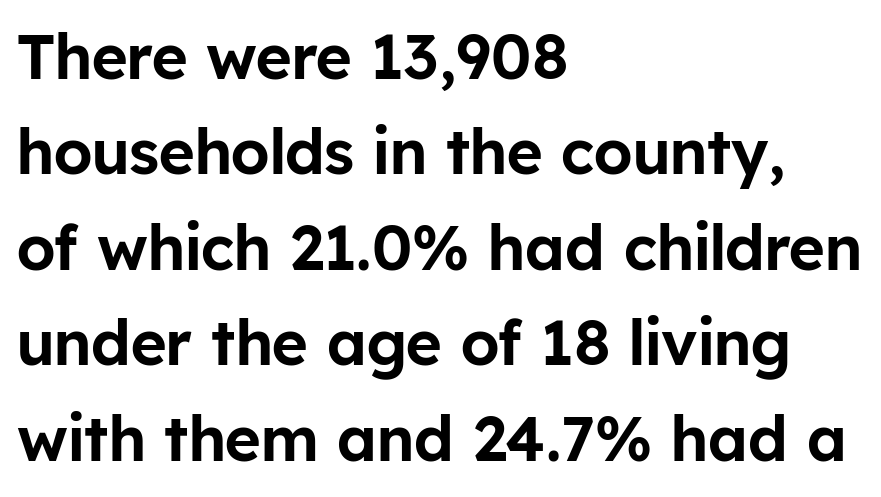
The image shows 62 px sans-serif type, upright; set left-aligned, normal line spacing (1.54x), normal letter spacing, not underlined; low stroke contrast and a medium x-height.
